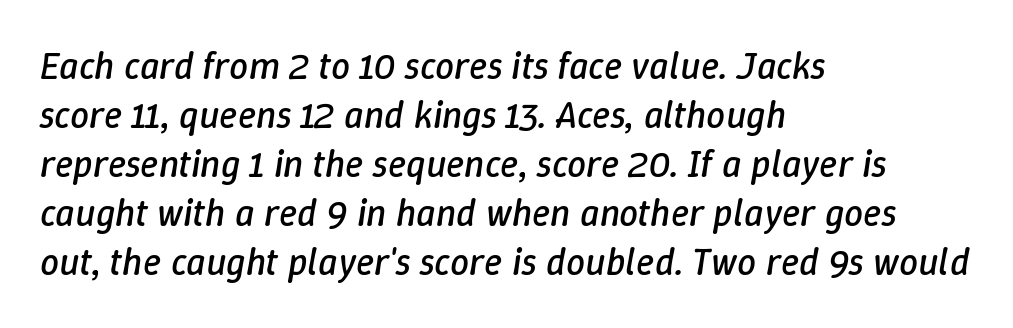
Q: Is the text bold? A: No.
Q: Is the text italic (slanted)? A: Yes, it leans right by about 9 degrees.
Q: Is the text underlined? A: No.
Q: How is the paragraph aligned? A: Left-aligned.
Q: Is the spacing between letters normal or unusually wide? A: Normal.
Q: Is the spacing between lines tight, normal or loose? A: Normal.
Q: Width (condensed, normal, or wide)? A: Normal.
Q: Stroke contrast? A: Low.
Q: x-height? A: Medium.
Q: Monospaced? A: No.
